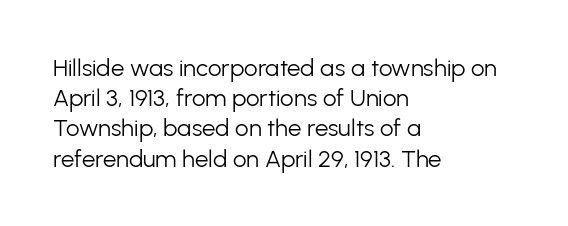
The image shows 24 px text type, upright; set left-aligned, normal line spacing (1.26x), normal letter spacing, not underlined.
